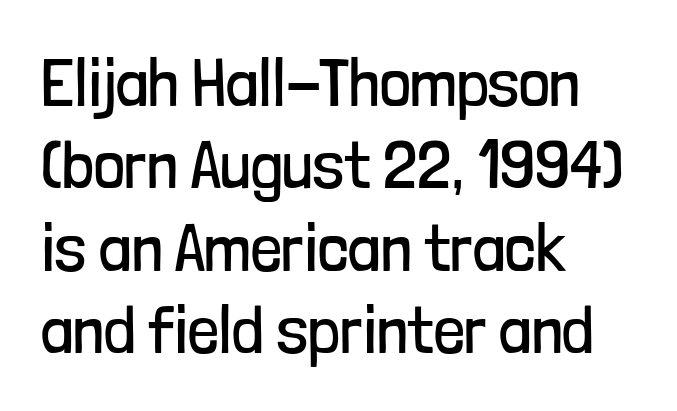
Q: Is the text bold? A: No.
Q: Is the text italic (slanted)? A: No, it is upright.
Q: Is the typeface a serif or a sans-serif typeface? A: Sans-serif.
Q: Is the text underlined? A: No.
Q: How is the paragraph aligned? A: Left-aligned.
Q: Is the spacing between letters normal or unusually wide? A: Normal.
Q: Width (condensed, normal, or wide)? A: Condensed.
Q: Stroke contrast? A: Low.
Q: x-height? A: Medium.
Q: Monospaced? A: No.
